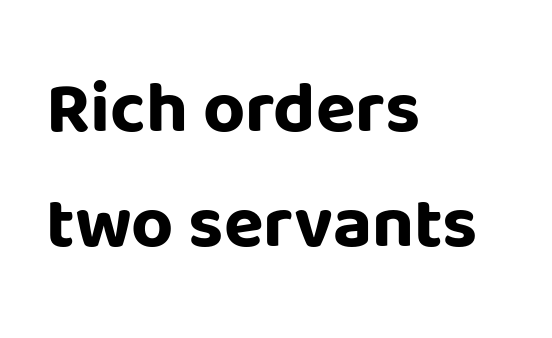
Q: Is the text bold? A: Yes.
Q: Is the text italic (slanted)? A: No, it is upright.
Q: Is the typeface a serif or a sans-serif typeface? A: Sans-serif.
Q: Is the text underlined? A: No.
Q: How is the paragraph aligned? A: Left-aligned.
Q: Is the spacing between letters normal or unusually wide? A: Normal.
Q: Is the spacing between lines tight, normal or loose? A: Normal.
Q: Width (condensed, normal, or wide)? A: Normal.
Q: Stroke contrast? A: Low.
Q: x-height? A: Large.
Q: Monospaced? A: No.
